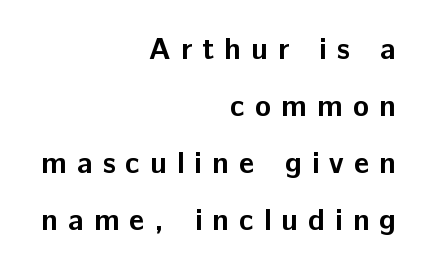
Underline: absent. A typesetter would call this heavily tracked-out type. These lines were composed using upright roman letters. The passage shown is emphatically bold. The paragraph shown leans on its right margin.
